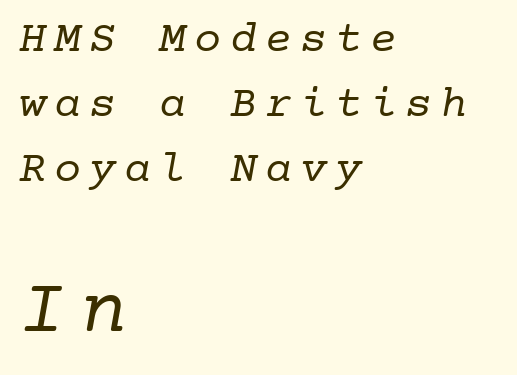
No chunkiness to these letters — they're not bold. Rule under the text: the space is simply empty. Small over large — that's the arrangement of the two blocks here. Reading down the column, the eye jumps a familiar distance to each next line. Are there feet on the stems? There are — it's a serif.
